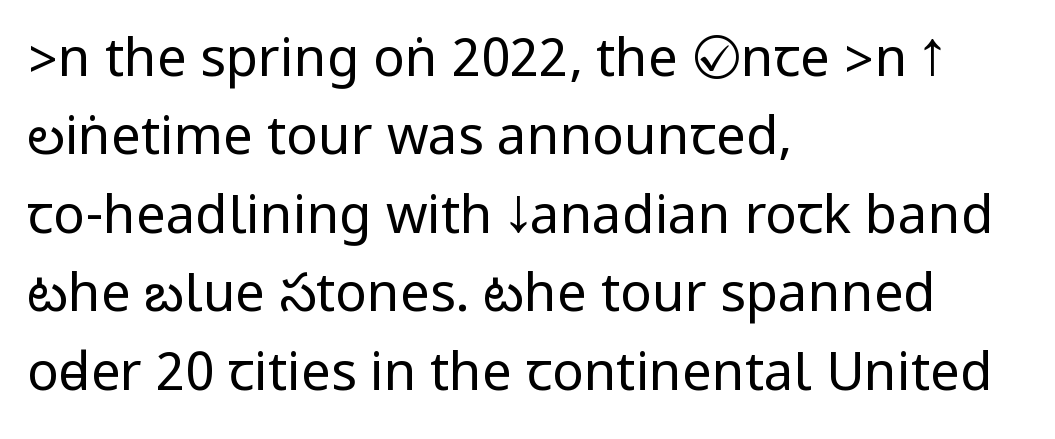
{"serif": "no", "italic": "no", "bold": "no", "weight": "regular", "width": "condensed", "stroke_contrast": "low", "underline": "no", "align": "left", "line_spacing": "normal", "line_spacing_ratio": 1.48, "letter_spacing": "normal", "letter_spacing_em": 0.0, "glyph_px": 53}
